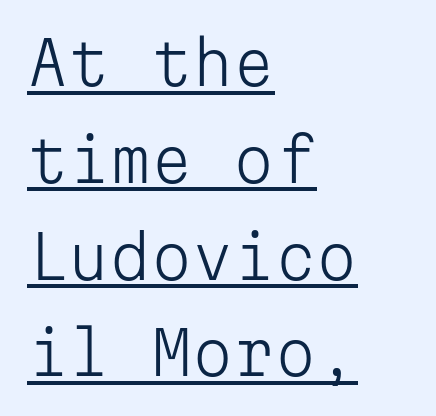
Honestly, the underline is the first thing you notice here. Weight: in the light-to-regular range. The rendering shows plain stroke endings on the letterforms — a sans-serif design. Do the letters lean? They stand straight.
